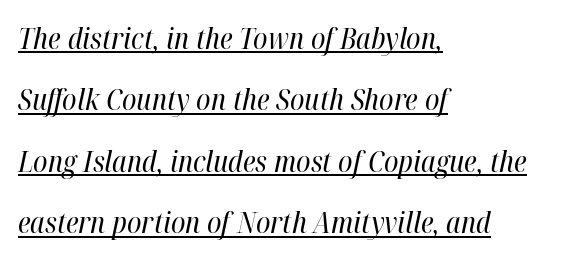
Characters follow at the spacing the type designer built in. Honestly, the rows look like they've been pulled way apart. Tall strokes in this sample are angled rather than plumb. Spacing verdict: proportional, widths tailored to each character.
